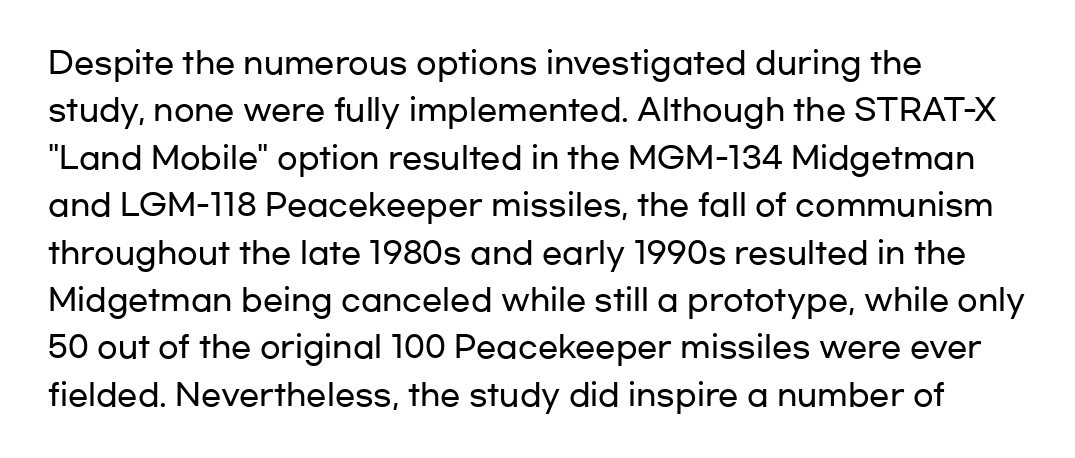
The letters advance in unequal steps, a hallmark of proportional type. The face used here is a sans, in the tradition of grotesques and geometrics. The designer left line spacing at the default. The strip under each line holds only bare page.
